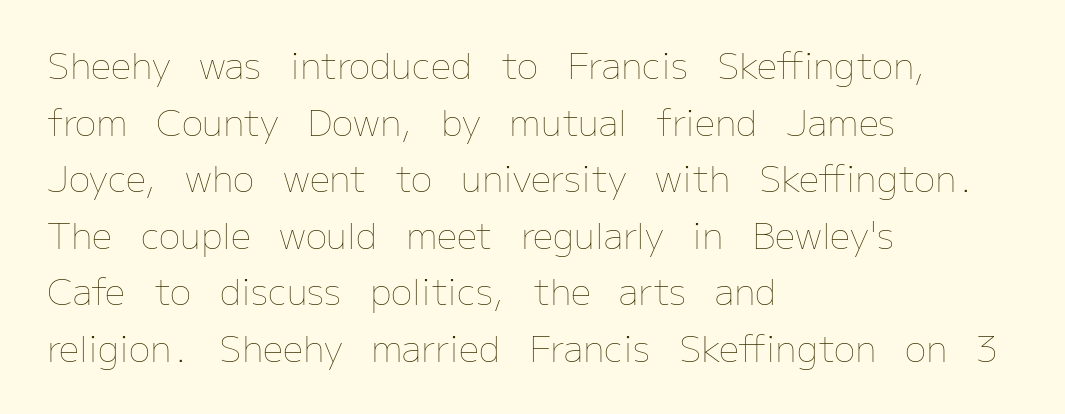
The image shows 36 px thin type, upright; set left-aligned, normal line spacing (1.57x), normal letter spacing, not underlined; low stroke contrast and a medium x-height.
